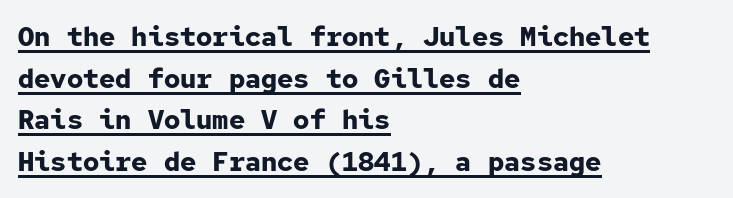
The paragraph shown leans on its left margin. The typesetting leans heavy: a genuine bold. Words appear dense and cohesive because spacing is normal. A typesetter would mark this as roman, not italic.
